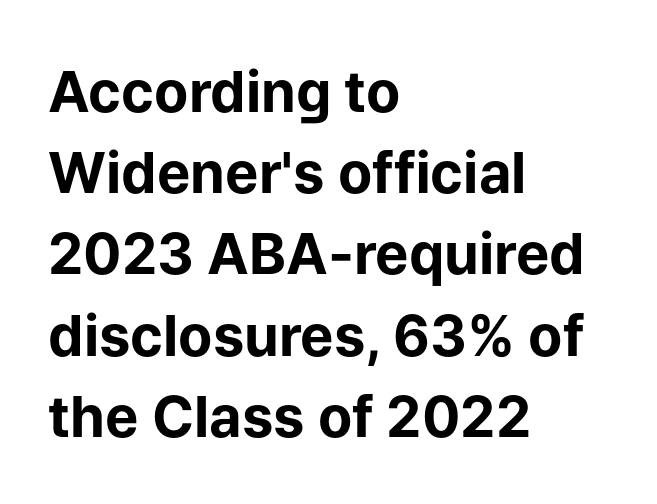
The image shows 56 px bold sans-serif type, upright; set left-aligned, normal line spacing (1.45x), normal letter spacing, not underlined; low stroke contrast and a medium x-height.
